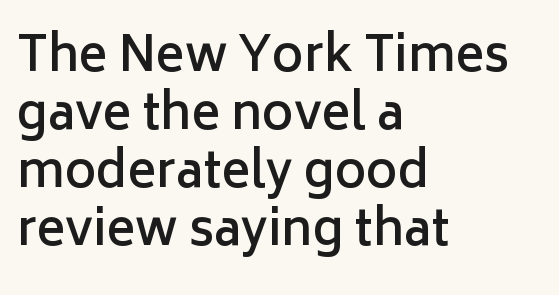
These lines are rendered in a variable-pitch font. The rendering uses a semibold face; strokes are thickened but not to full bold. Stroke terminals: plain, sans-serif. The tracking reads as untouched default to a designer's eye. Italic? Not at all — the glyphs are vertical. Where is the straight margin? On the left.
